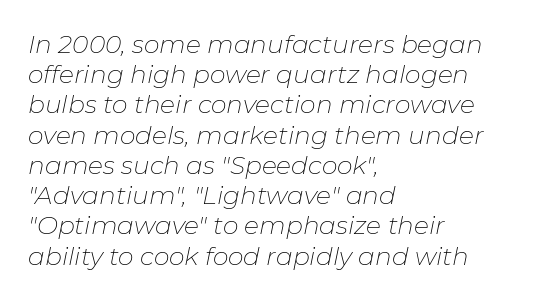
Q: Is the text bold? A: No.
Q: Is the text italic (slanted)? A: Yes, it leans right by about 11 degrees.
Q: Is the text underlined? A: No.
Q: How is the paragraph aligned? A: Left-aligned.
Q: Is the spacing between letters normal or unusually wide? A: Normal.
